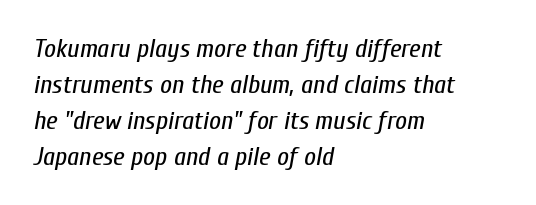
{"italic": "yes", "lean": "right", "slant_degrees": 10, "bold": "no", "underline": "no", "align": "left", "line_spacing": "normal", "line_spacing_ratio": 1.38, "letter_spacing": "normal", "letter_spacing_em": 0.0, "glyph_px": 26}
